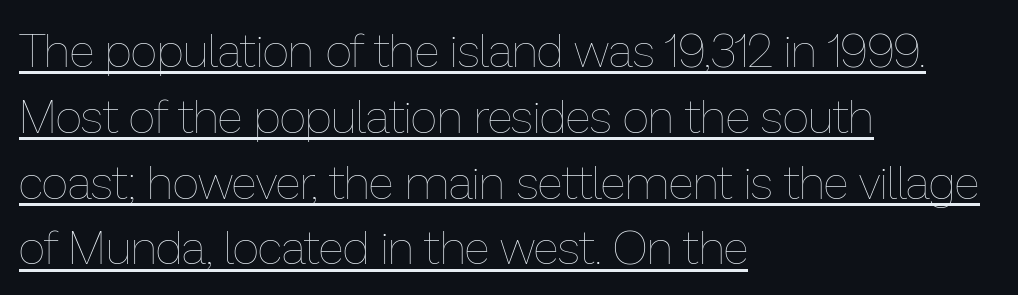
Underlined type. Does the leading feel generous? No, just average. Is this a fixed-width face? No — the glyphs have proportional, varying widths. The weight tops out at a normal text grade. You can tell it's not italic because the verticals are truly vertical.
